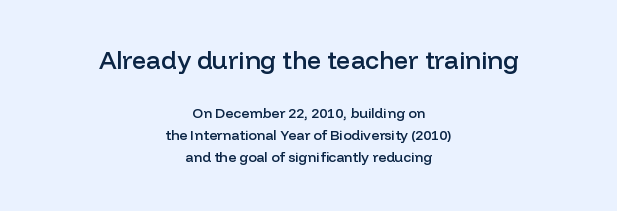
The image shows 25 px text type, upright; set centered, normal line spacing (1.59x), normal letter spacing, not underlined; the first (top) block is 1.79x larger.
